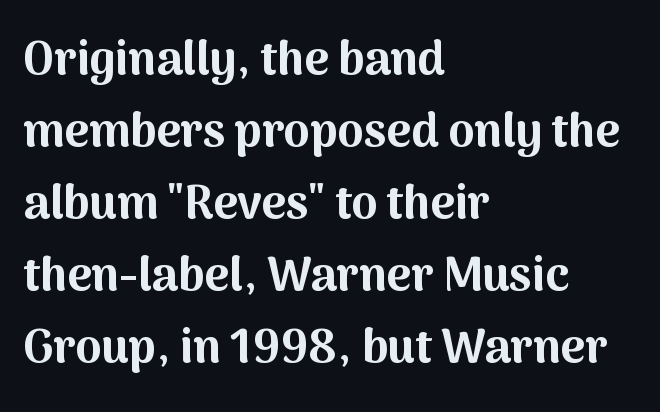
Q: Is the text bold? A: Yes.
Q: Is the text italic (slanted)? A: No, it is upright.
Q: Is the typeface a serif or a sans-serif typeface? A: Sans-serif.
Q: Is the text underlined? A: No.
Q: How is the paragraph aligned? A: Left-aligned.
Q: Is the spacing between letters normal or unusually wide? A: Normal.
Q: Is the spacing between lines tight, normal or loose? A: Normal.
Q: Width (condensed, normal, or wide)? A: Normal.
Q: Stroke contrast? A: Medium.
Q: x-height? A: Medium.
Q: Monospaced? A: No.
